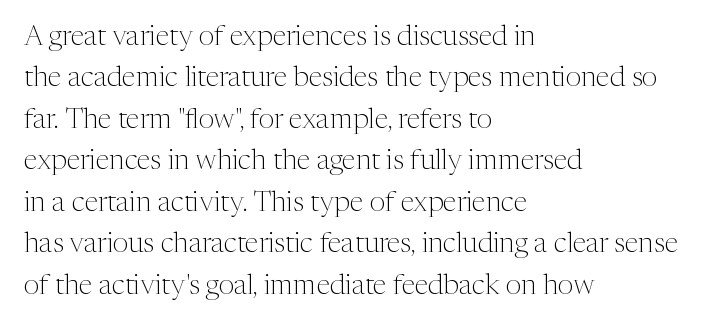
Nobody touched the tracking dial on this one. This is not heavy type; no bold has been used. Here the designer chose a conventional face with non-uniform glyph widths. Check the space under the baseline: it is left empty. Vertical spacing — default. This is the regular roman posture of the typeface.
